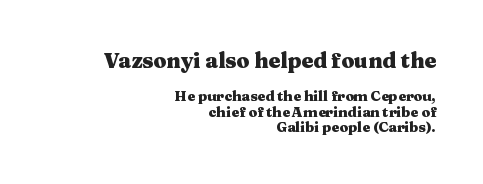
{"italic": "no", "bold": "yes", "underline": "no", "align": "right", "line_spacing": "tight", "line_spacing_ratio": 1.11, "letter_spacing": "normal", "letter_spacing_em": 0.0, "larger_block": "first", "size_ratio": 1.5, "glyph_px": 21}
